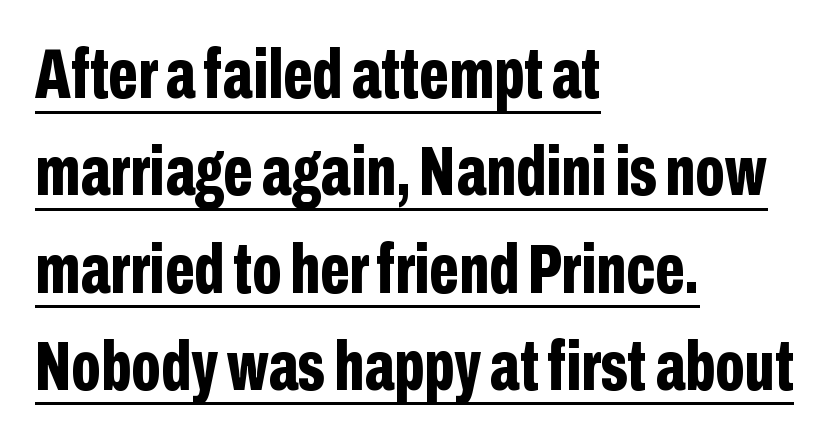
Caption: bold face, heavy strokes. Regarding serifs, this sample does without them. The passage shown has conventional tracking throughout. Here the designer chose a conventional face with non-uniform glyph widths. Vertically, the passage feels balanced, rows spaced as you'd expect. Do the letters lean? They stand straight.
